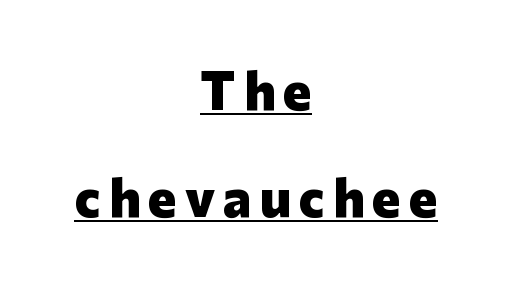
A typesetter would call this leading open, well beyond the default. Quick note: not italic, upright. Caption: bold face, heavy strokes. Like a heading marked for emphasis, these lines bear an underscore.
